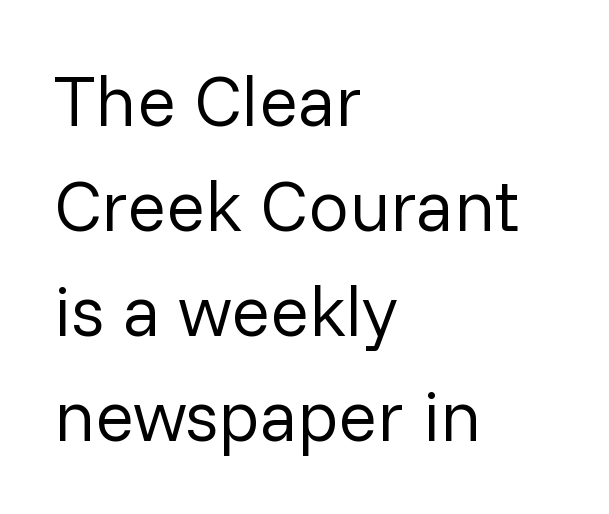
The image shows 72 px regular-weight sans-serif type, upright; set left-aligned, normal line spacing (1.46x), normal letter spacing, not underlined; low stroke contrast and a medium x-height.
